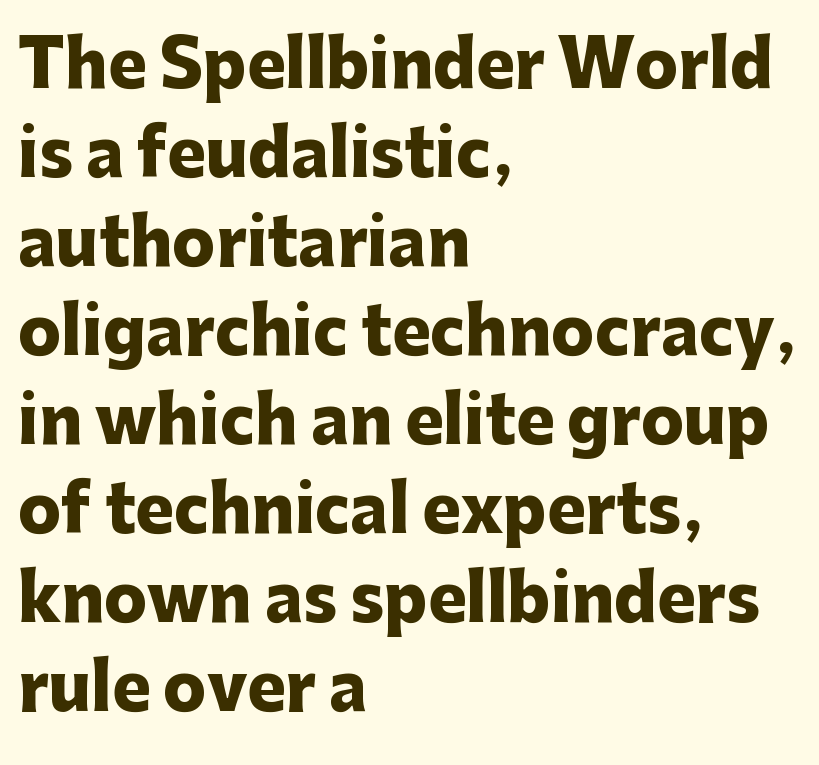
Descender tails drop into unmarked territory. Character widths vary here, with narrow letters taking less room than wide ones. In CSS terms this would be text-align: left. Each letter's strokes conclude bluntly, with no projecting serifs.
